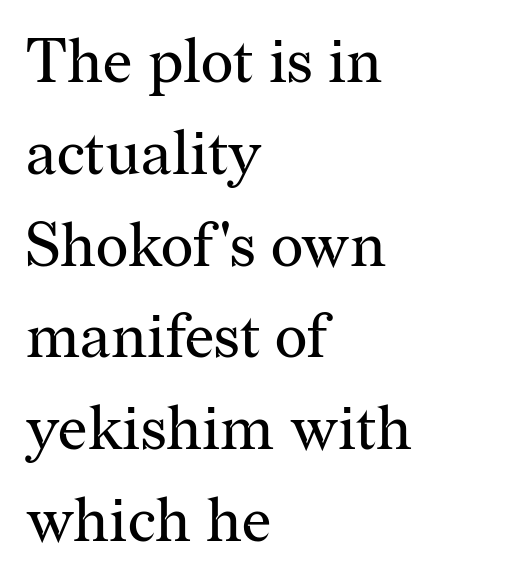
The image shows 62 px regular-weight serif type, upright; set left-aligned, normal line spacing (1.48x), normal letter spacing, not underlined; medium stroke contrast and a medium x-height.
